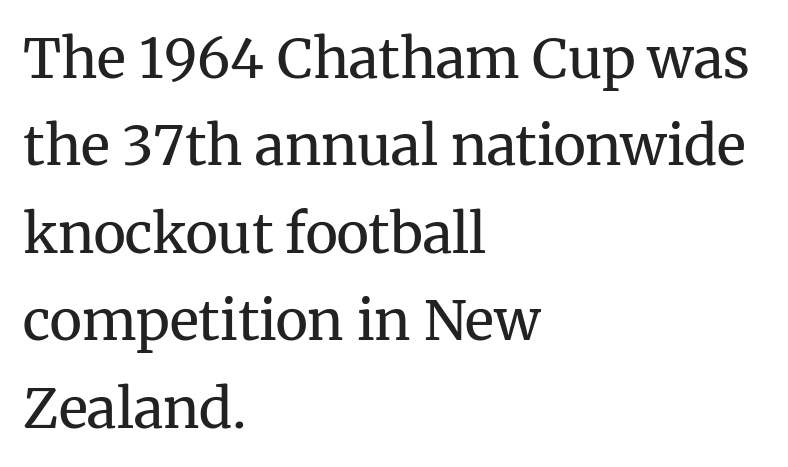
The image shows 55 px regular-weight serif type, upright; set left-aligned, normal line spacing (1.59x), normal letter spacing, not underlined; medium stroke contrast and a medium x-height.
